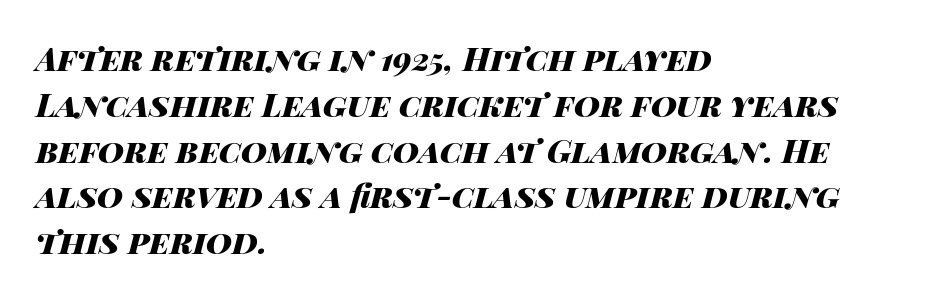
Q: Is the text bold? A: Yes.
Q: Is the text italic (slanted)? A: Yes, it leans right by about 14 degrees.
Q: Is the text underlined? A: No.
Q: How is the paragraph aligned? A: Left-aligned.
Q: Is the spacing between letters normal or unusually wide? A: Normal.
Q: Is the spacing between lines tight, normal or loose? A: Normal.
Q: Width (condensed, normal, or wide)? A: Wide.
Q: Stroke contrast? A: High.
Q: x-height? A: Large.
Q: Monospaced? A: No.
